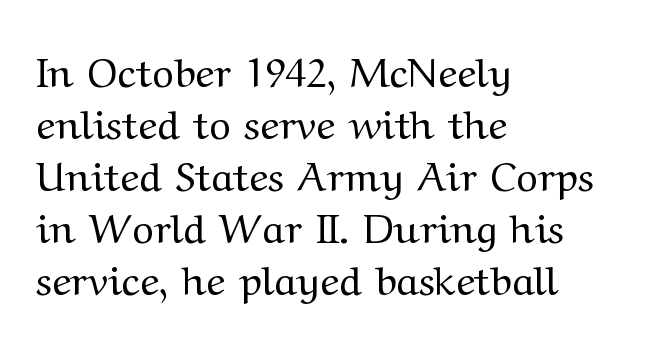
Look at the bottom of the vertical strokes: they flare into serifs here. Words appear dense and cohesive because spacing is normal. The space directly below the letters is spotless. All the whitespace from short lines collects on the right.
